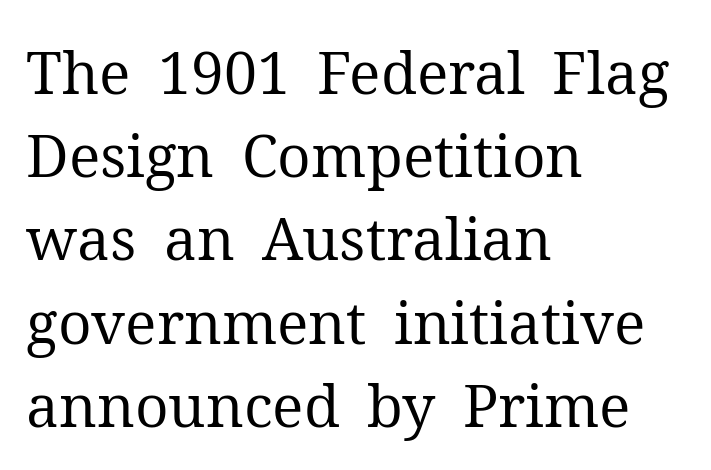
The font family rendered here belongs to the serif group. Standard letterfit; no display-style spreading of the glyphs. Horizontally, the lines are justified to the leading edge only. Vertically, the passage feels balanced, rows spaced as you'd expect.
